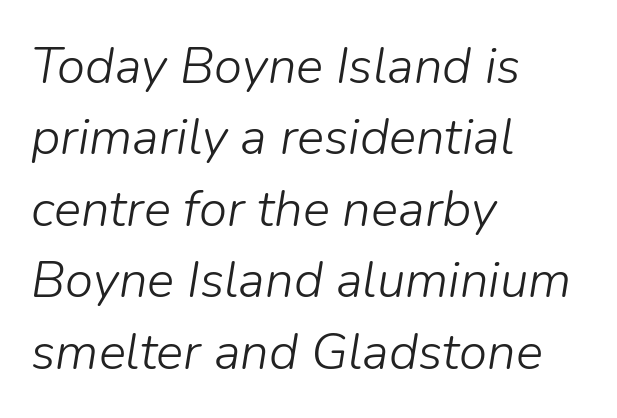
The image shows 51 px light type, italic (leaning right); set left-aligned, normal line spacing (1.4x), normal letter spacing, not underlined; low stroke contrast and a medium x-height.
